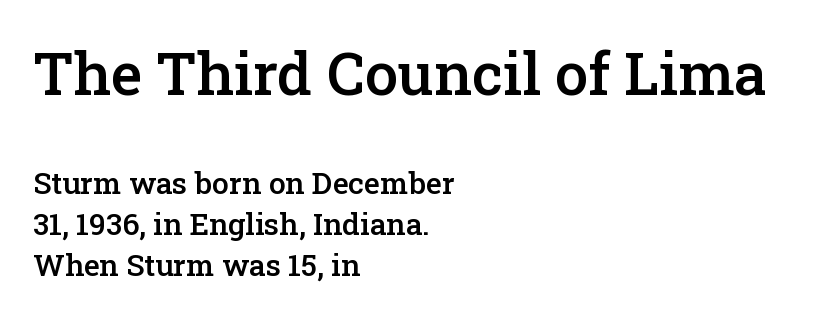
Italic: no, the glyphs are upright roman. Look at the bottom of the vertical strokes: they flare into serifs here. Only glyphs here, with clear space below each row. Compared with a centered layout, this one pins lines to the left instead.
